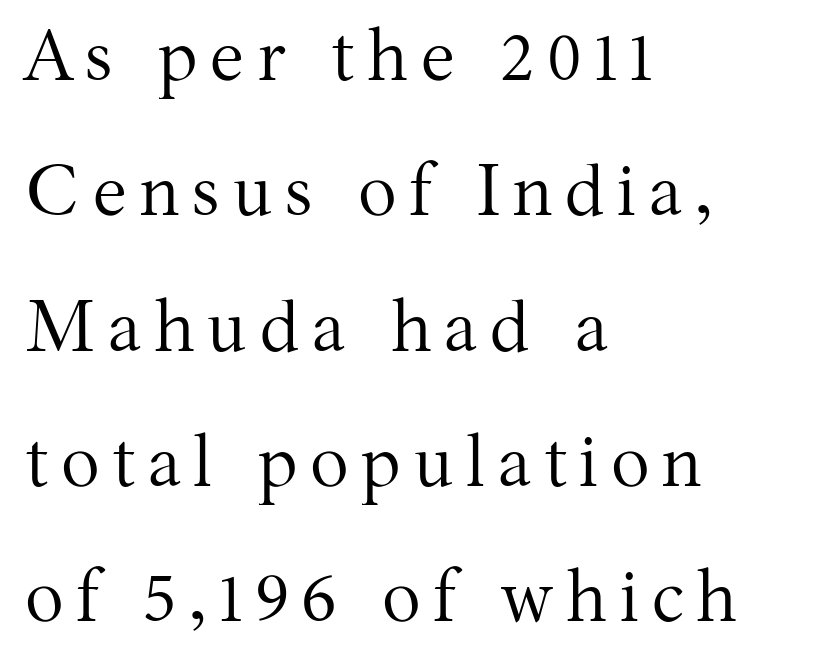
Q: Is the text bold? A: No.
Q: Is the text italic (slanted)? A: No, it is upright.
Q: Is the typeface a serif or a sans-serif typeface? A: Serif.
Q: Is the text underlined? A: No.
Q: How is the paragraph aligned? A: Left-aligned.
Q: Width (condensed, normal, or wide)? A: Normal.
Q: Stroke contrast? A: Medium.
Q: x-height? A: Medium.
Q: Monospaced? A: No.
